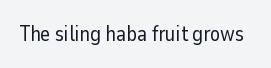
Q: Is the text bold? A: No.
Q: Is the text italic (slanted)? A: No, it is upright.
Q: Is the text underlined? A: No.
Q: Is the spacing between letters normal or unusually wide? A: Normal.
